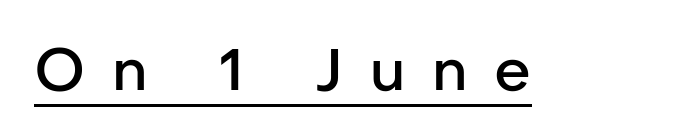
{"serif": "no", "italic": "no", "bold": "semi", "weight": "semibold", "width": "normal", "stroke_contrast": "low", "x_height": "medium", "monospaced": "no", "underline": "yes", "letter_spacing": "wide", "letter_spacing_em": 0.46, "glyph_px": 58}
